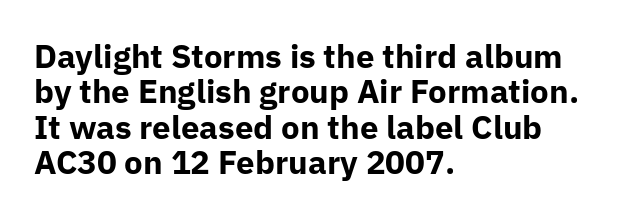
Every character sits straight up, as roman type does. Tracking value appears to be zero — textbook default spacing. Teacher's note: observe the even left margin — that is flush-left alignment. Check under the words: just untouched page. Bold? Absolutely — the strokes are thick and heavy.
